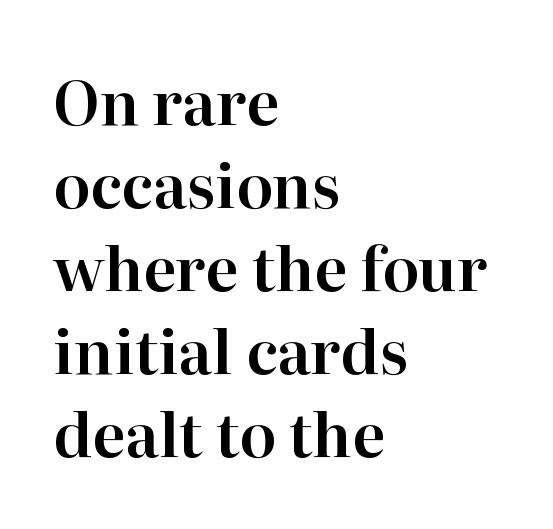
Q: Is the text italic (slanted)? A: No, it is upright.
Q: Is the typeface a serif or a sans-serif typeface? A: Serif.
Q: Is the text underlined? A: No.
Q: How is the paragraph aligned? A: Left-aligned.
Q: Is the spacing between letters normal or unusually wide? A: Normal.
Q: Is the spacing between lines tight, normal or loose? A: Normal.
Q: Width (condensed, normal, or wide)? A: Normal.
Q: Stroke contrast? A: High.
Q: x-height? A: Medium.
Q: Monospaced? A: No.
